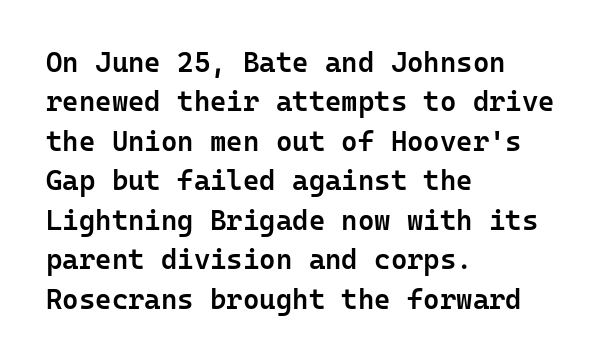
{"serif": "no", "italic": "no", "bold": "semi", "weight": "semibold", "width": "normal", "stroke_contrast": "low", "x_height": "medium", "monospaced": "yes", "underline": "no", "align": "left", "line_spacing": "normal", "line_spacing_ratio": 1.41, "letter_spacing": "normal", "letter_spacing_em": 0.0, "glyph_px": 28}
